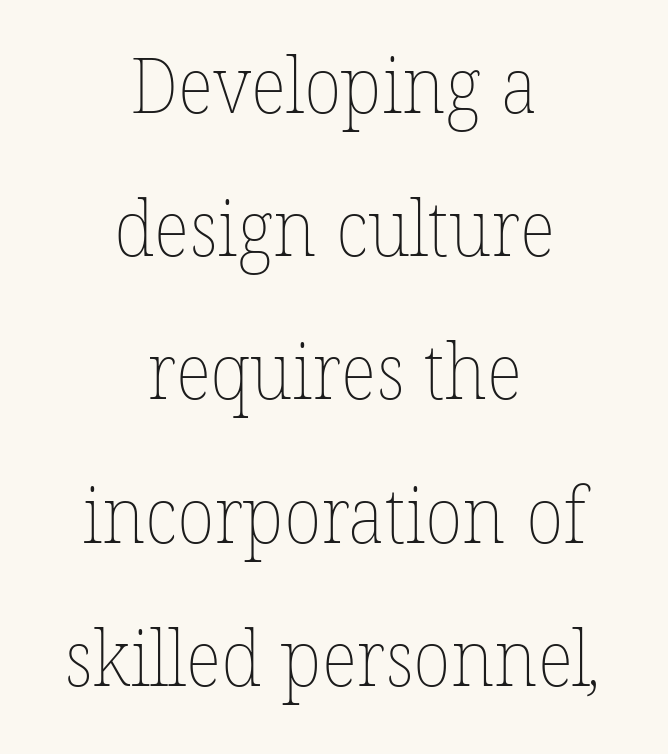
Q: Is the text bold? A: No.
Q: Is the text underlined? A: No.
Q: How is the paragraph aligned? A: Centered.
Q: Is the spacing between letters normal or unusually wide? A: Normal.
Q: Width (condensed, normal, or wide)? A: Normal.
Q: Stroke contrast? A: Low.
Q: x-height? A: Medium.
Q: Monospaced? A: No.
